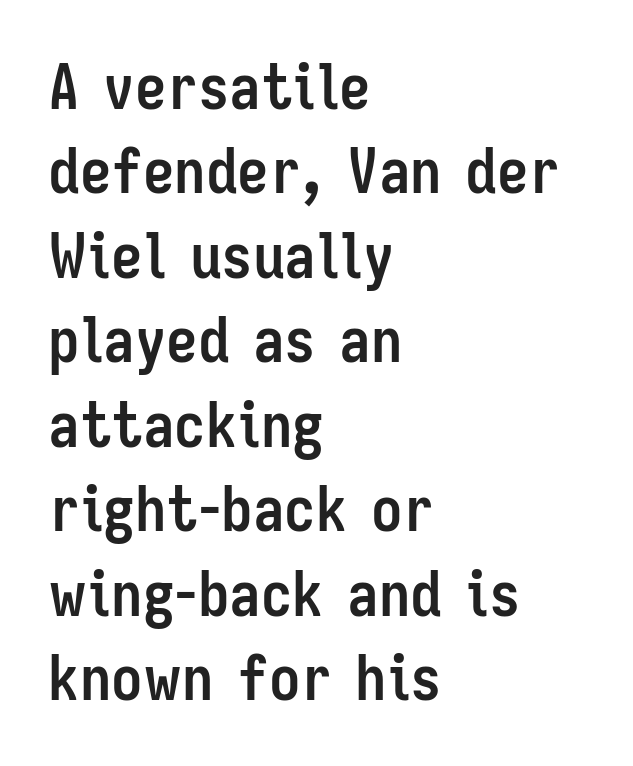
The image shows 63 px semibold, condensed sans-serif type, upright; set left-aligned, normal line spacing (1.34x), normal letter spacing, not underlined; low stroke contrast and a medium x-height.
